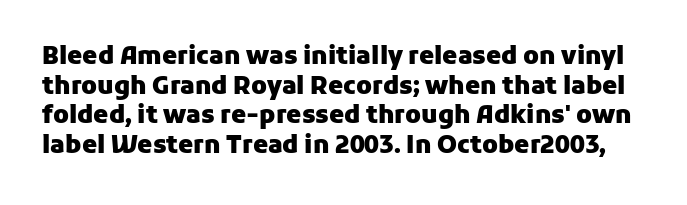
Q: Is the text bold? A: Yes.
Q: Is the text italic (slanted)? A: No, it is upright.
Q: Is the text underlined? A: No.
Q: Is the spacing between letters normal or unusually wide? A: Normal.
